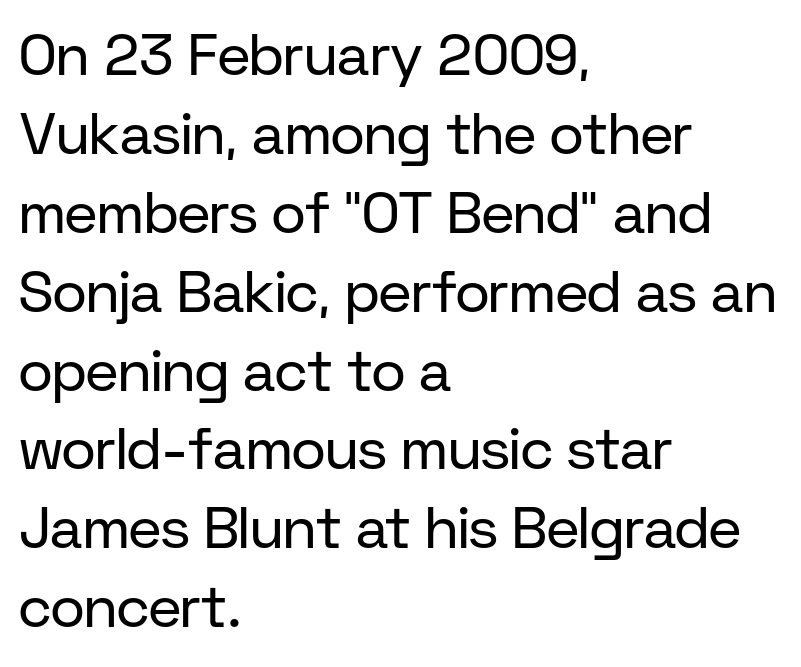
{"serif": "no", "italic": "no", "bold": "no", "weight": "regular", "width": "normal", "stroke_contrast": "low", "x_height": "medium", "monospaced": "no", "underline": "no", "align": "left", "line_spacing": "normal", "line_spacing_ratio": 1.36, "letter_spacing": "normal", "letter_spacing_em": 0.0, "glyph_px": 58}
